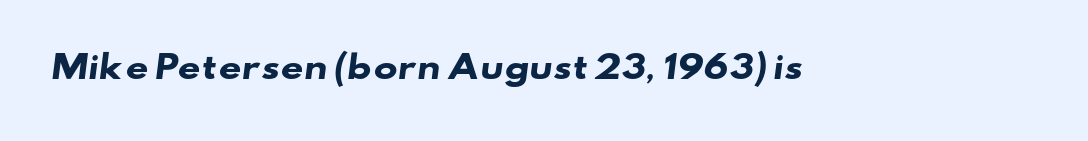
The image shows 32 px heavy, wide sans-serif type; set normal letter spacing, not underlined; low stroke contrast and a small x-height.
